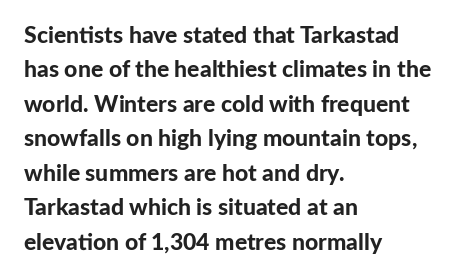
The image shows 23 px bold type, upright; set left-aligned, normal line spacing (1.5x), normal letter spacing, not underlined.
